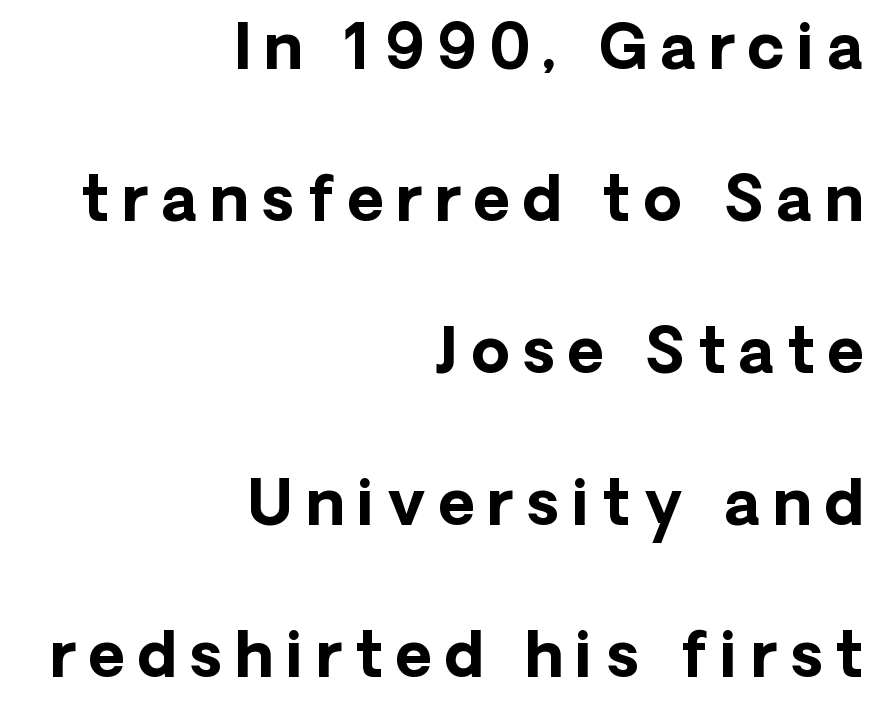
{"serif": "no", "italic": "no", "bold": "yes", "weight": "bold", "width": "normal", "stroke_contrast": "low", "x_height": "medium", "monospaced": "no", "underline": "no", "align": "right", "line_spacing": "loose", "line_spacing_ratio": 2.45, "letter_spacing": "wide", "letter_spacing_em": 0.21, "glyph_px": 62}
